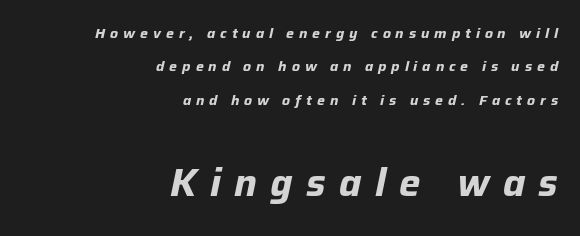
Q: Is the text bold? A: Yes.
Q: Is the text italic (slanted)? A: Yes, it leans right by about 12 degrees.
Q: Is the text underlined? A: No.
Q: How is the paragraph aligned? A: Right-aligned.
Q: Is the spacing between letters normal or unusually wide? A: Unusually wide.
Q: Is the spacing between lines tight, normal or loose? A: Loose.
Q: Which block of text is set in a larger size, the first (top) or the second (bottom)? A: The second (bottom) one.
Q: Width (condensed, normal, or wide)? A: Normal.
Q: Stroke contrast? A: Low.
Q: x-height? A: Medium.
Q: Monospaced? A: No.
